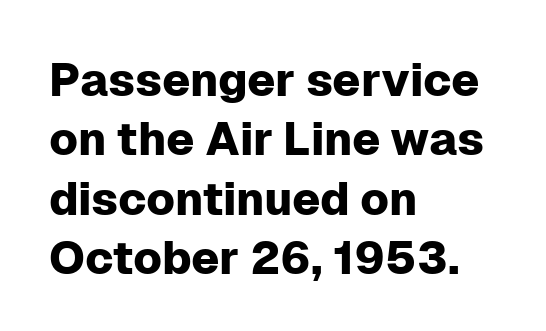
The image shows 46 px sans-serif type, upright; set left-aligned, normal line spacing (1.29x), normal letter spacing, not underlined; low stroke contrast and a medium x-height.
